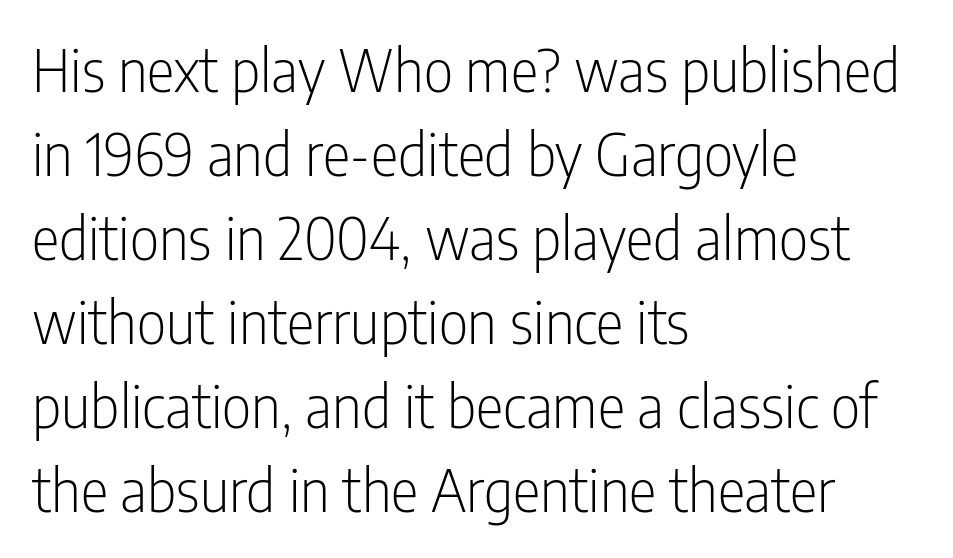
Q: Is the text bold? A: No.
Q: Is the text italic (slanted)? A: No, it is upright.
Q: Is the typeface a serif or a sans-serif typeface? A: Sans-serif.
Q: Is the text underlined? A: No.
Q: How is the paragraph aligned? A: Left-aligned.
Q: Is the spacing between letters normal or unusually wide? A: Normal.
Q: Is the spacing between lines tight, normal or loose? A: Normal.
Q: Width (condensed, normal, or wide)? A: Condensed.
Q: Stroke contrast? A: Low.
Q: x-height? A: Medium.
Q: Monospaced? A: No.
